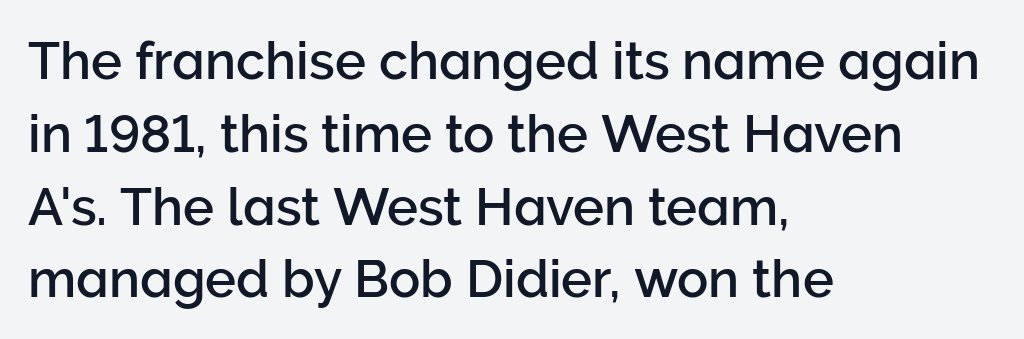
The image shows 52 px sans-serif type, upright; set left-aligned, normal line spacing (1.4x), normal letter spacing, not underlined; low stroke contrast and a medium x-height.
